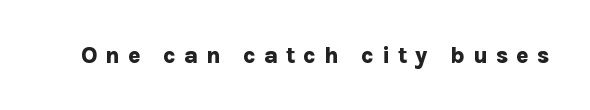
The image shows 23 px bold type, upright; set unusually wide letter spacing (+0.35 em), not underlined.
